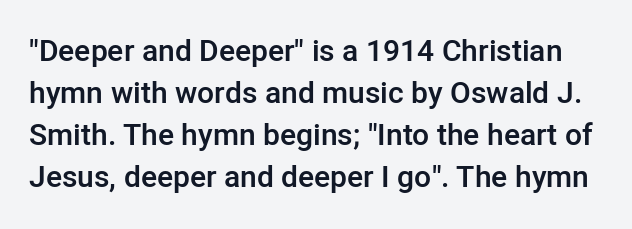
{"serif": "no", "italic": "no", "bold": "semi", "weight": "semibold", "width": "normal", "stroke_contrast": "low", "x_height": "medium", "monospaced": "no", "underline": "no", "line_spacing": "normal", "line_spacing_ratio": 1.4, "letter_spacing": "normal", "letter_spacing_em": 0.0, "glyph_px": 30}
